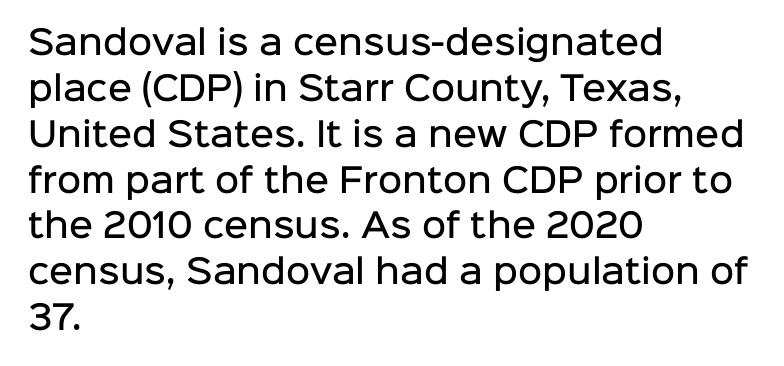
Q: Is the text bold? A: Semi-bold.
Q: Is the text italic (slanted)? A: No, it is upright.
Q: Is the typeface a serif or a sans-serif typeface? A: Sans-serif.
Q: Is the text underlined? A: No.
Q: How is the paragraph aligned? A: Left-aligned.
Q: Is the spacing between letters normal or unusually wide? A: Normal.
Q: Is the spacing between lines tight, normal or loose? A: Normal.
Q: Width (condensed, normal, or wide)? A: Normal.
Q: Stroke contrast? A: Low.
Q: x-height? A: Medium.
Q: Monospaced? A: No.
